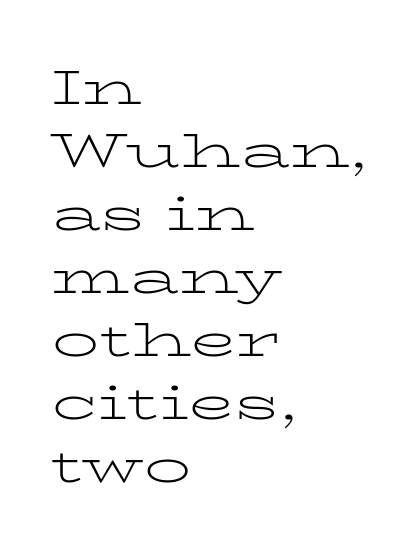
Q: Is the text bold? A: No.
Q: Is the text italic (slanted)? A: No, it is upright.
Q: Is the typeface a serif or a sans-serif typeface? A: Serif.
Q: Is the text underlined? A: No.
Q: How is the paragraph aligned? A: Left-aligned.
Q: Is the spacing between letters normal or unusually wide? A: Normal.
Q: Is the spacing between lines tight, normal or loose? A: Normal.
Q: Width (condensed, normal, or wide)? A: Wide.
Q: Stroke contrast? A: Low.
Q: x-height? A: Medium.
Q: Monospaced? A: No.
